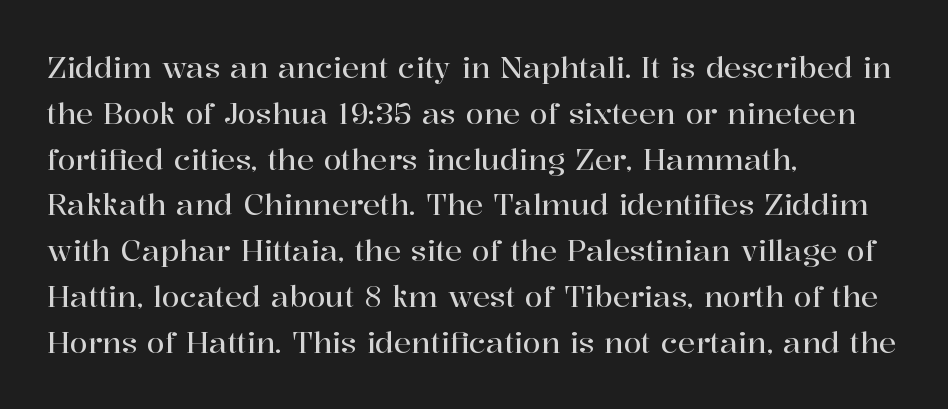
Q: Is the text italic (slanted)? A: No, it is upright.
Q: Is the typeface a serif or a sans-serif typeface? A: Serif.
Q: Is the text underlined? A: No.
Q: How is the paragraph aligned? A: Left-aligned.
Q: Is the spacing between letters normal or unusually wide? A: Normal.
Q: Is the spacing between lines tight, normal or loose? A: Normal.
Q: Width (condensed, normal, or wide)? A: Normal.
Q: Stroke contrast? A: High.
Q: x-height? A: Medium.
Q: Monospaced? A: No.
